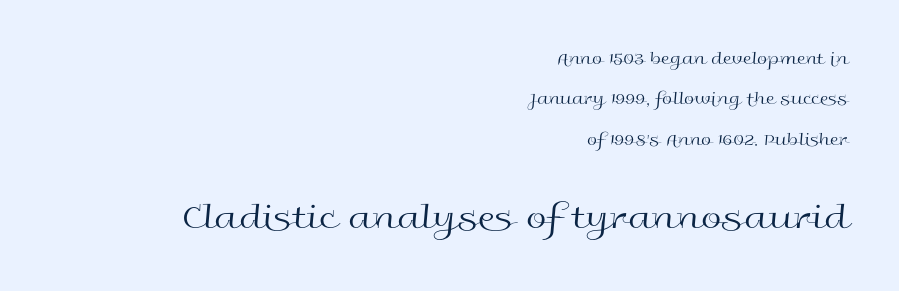
The image shows 37 px regular-weight, wide sans-serif type, upright; set right-aligned, loose line spacing (2.24x), normal letter spacing, not underlined; the second (bottom) block is 2.06x larger; a medium x-height.
